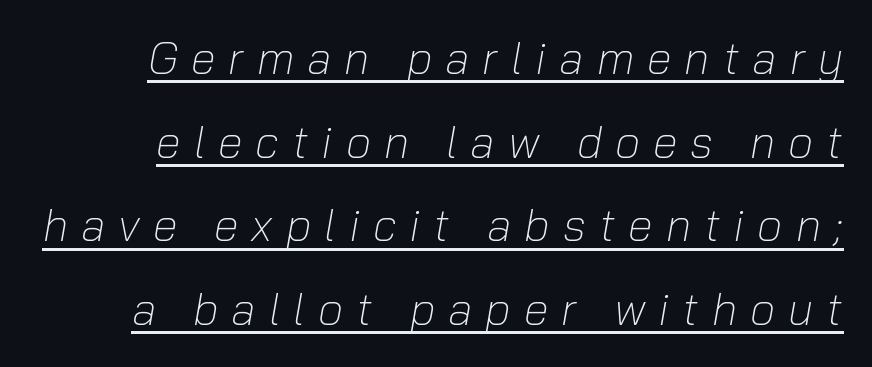
The image shows 45 px light type, italic (leaning right); set line spacing 1.86x, unusually wide letter spacing (+0.29 em), underlined; low stroke contrast and a medium x-height.
